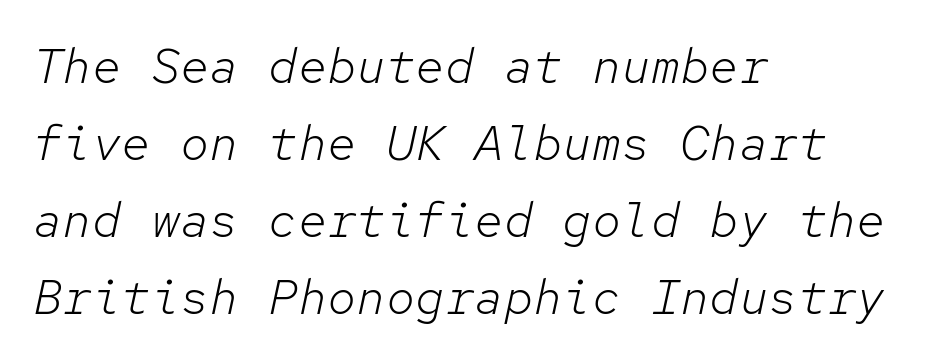
{"italic": "yes", "lean": "right", "slant_degrees": 12, "bold": "no", "weight": "light", "width": "normal", "stroke_contrast": "low", "x_height": "medium", "monospaced": "yes", "underline": "no", "align": "left", "line_spacing": "normal", "line_spacing_ratio": 1.57, "letter_spacing": "normal", "letter_spacing_em": 0.0, "glyph_px": 49}
